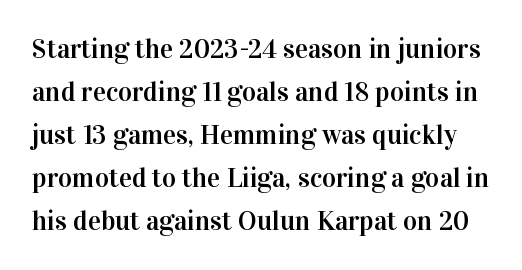
{"italic": "no", "underline": "no", "line_spacing": "normal", "line_spacing_ratio": 1.59, "letter_spacing": "normal", "letter_spacing_em": 0.0, "glyph_px": 27}
